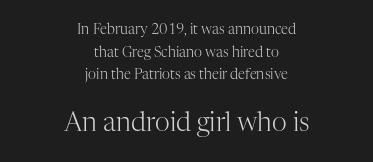
{"italic": "no", "bold": "no", "underline": "no", "align": "center", "line_spacing": "normal", "line_spacing_ratio": 1.61, "letter_spacing": "normal", "letter_spacing_em": 0.0, "larger_block": "second", "size_ratio": 1.86, "glyph_px": 26}
